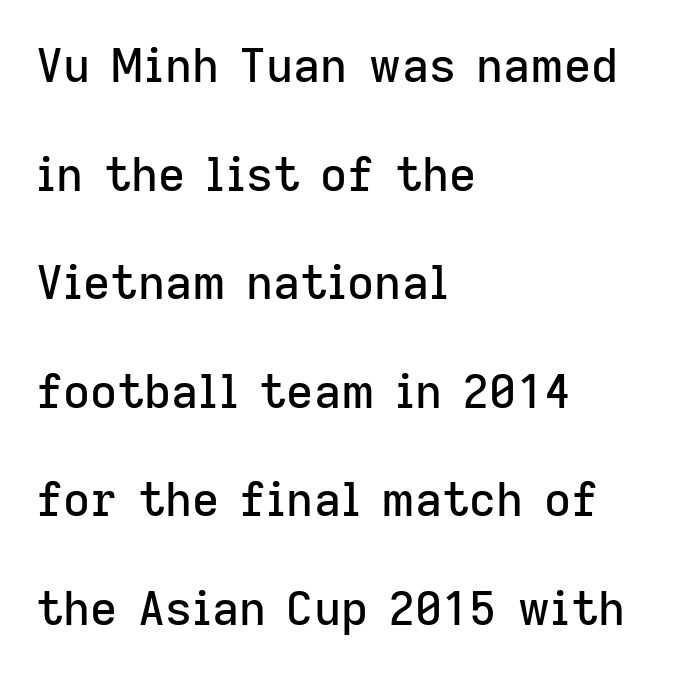
The image shows 47 px sans-serif type, upright; set left-aligned, loose line spacing (2.31x), normal letter spacing, not underlined; low stroke contrast and a medium x-height.
